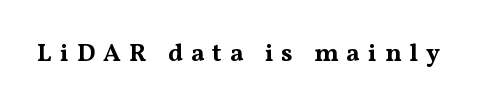
The type is letterspaced generously, with wide tracking. The axis of the letterforms is exactly vertical. Quick note: underline off. These words are printed bold, with thick strokes throughout.
